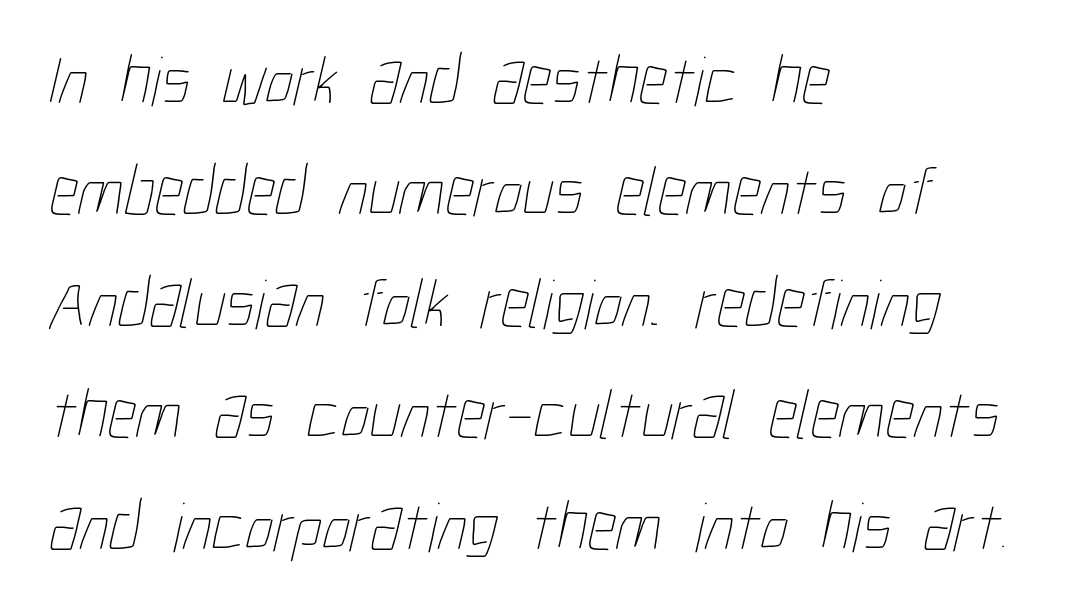
{"bold": "no", "weight": "thin", "width": "condensed", "stroke_contrast": "low", "x_height": "medium", "monospaced": "no", "underline": "no", "align": "left", "line_spacing": "normal", "line_spacing_ratio": 1.57, "letter_spacing": "normal", "letter_spacing_em": 0.0, "glyph_px": 71}
